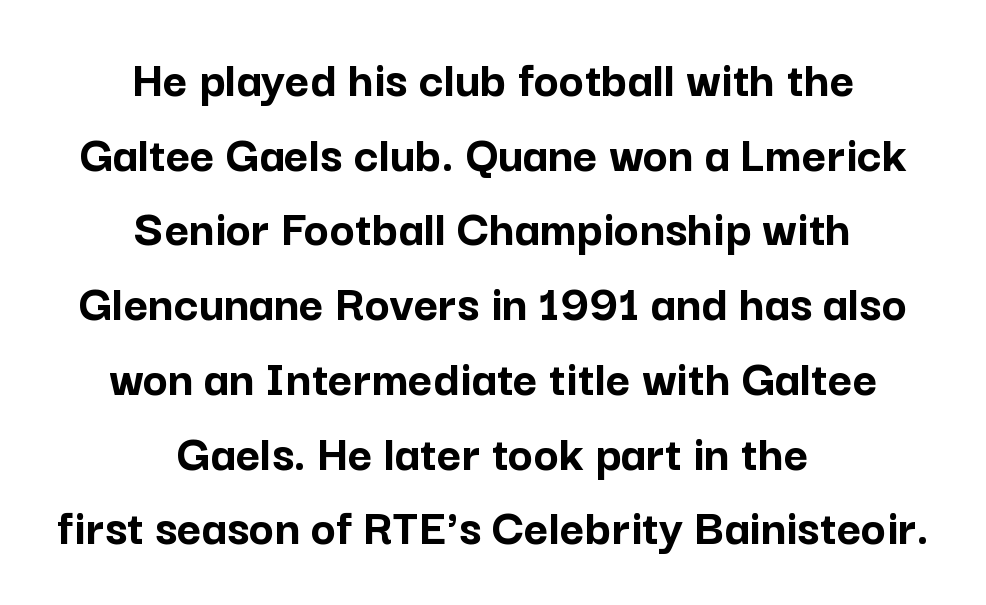
Q: Is the text bold? A: Yes.
Q: Is the text italic (slanted)? A: No, it is upright.
Q: Is the typeface a serif or a sans-serif typeface? A: Sans-serif.
Q: Is the text underlined? A: No.
Q: How is the paragraph aligned? A: Centered.
Q: Is the spacing between letters normal or unusually wide? A: Normal.
Q: Is the spacing between lines tight, normal or loose? A: Normal.
Q: Width (condensed, normal, or wide)? A: Normal.
Q: Stroke contrast? A: Low.
Q: x-height? A: Medium.
Q: Monospaced? A: No.
